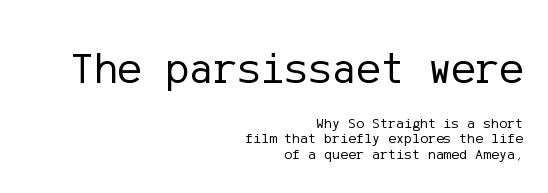
{"serif": "no", "italic": "no", "bold": "no", "weight": "regular", "width": "normal", "stroke_contrast": "low", "x_height": "medium", "underline": "no", "align": "right", "line_spacing": "tight", "line_spacing_ratio": 1.04, "letter_spacing": "normal", "letter_spacing_em": 0.0, "larger_block": "first", "size_ratio": 3.0, "glyph_px": 45}
